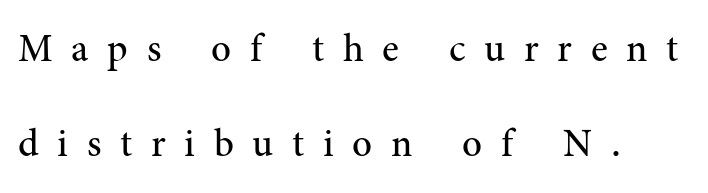
Horizontal bands of white between lines are thick stripes. Stems and bowls with no extra thickness — not bold. Beneath every word, the page is bare. The letters carry serifs — small finishing strokes at the ends of their stems. Horizontal alignment here is leftward, the default for most running prose. Substantial extra tracking has been applied to these lines.
